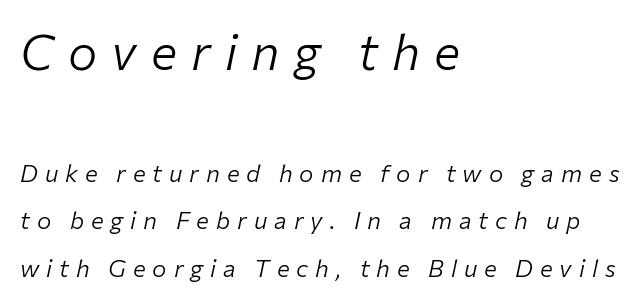
{"italic": "yes", "lean": "right", "slant_degrees": 12, "bold": "no", "weight": "light", "width": "normal", "stroke_contrast": "low", "x_height": "medium", "monospaced": "no", "underline": "no", "align": "left", "line_spacing": "loose", "line_spacing_ratio": 1.99, "letter_spacing": "wide", "letter_spacing_em": 0.29, "larger_block": "first", "size_ratio": 2.04, "glyph_px": 49}
